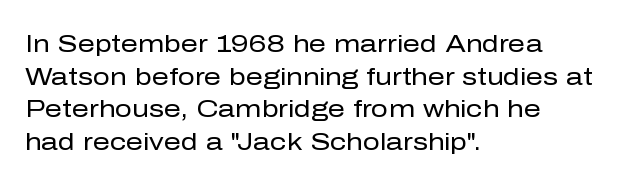
Q: Is the text bold? A: No.
Q: Is the text italic (slanted)? A: No, it is upright.
Q: Is the text underlined? A: No.
Q: How is the paragraph aligned? A: Left-aligned.
Q: Is the spacing between letters normal or unusually wide? A: Normal.
Q: Is the spacing between lines tight, normal or loose? A: Normal.
